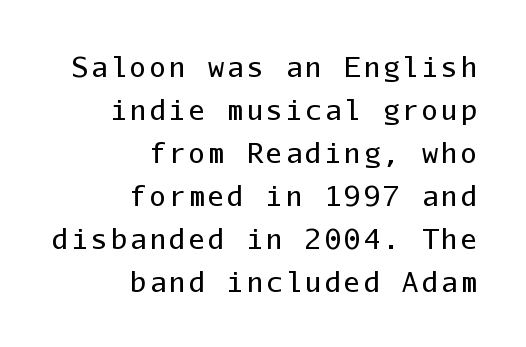
{"italic": "no", "bold": "no", "underline": "no", "align": "right", "line_spacing": "normal", "line_spacing_ratio": 1.59, "glyph_px": 27}
